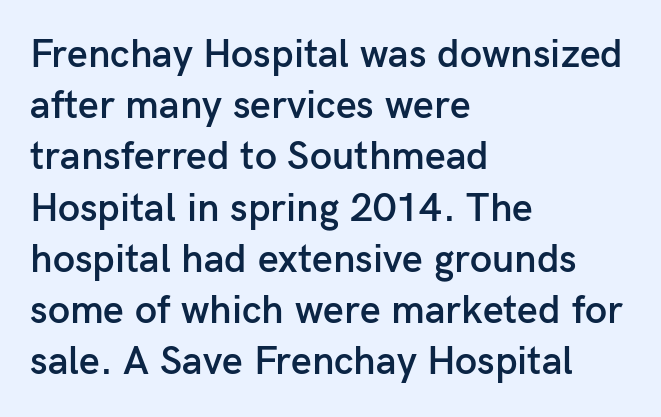
A classic flush-left, rag-right setting is used for this passage. What weight is shown? A semibold, between regular and bold. Nothing sits at the stroke ends, so this counts as sans-serif. Plain, unruled lines of type. Caption: standard tracking, unaltered.
